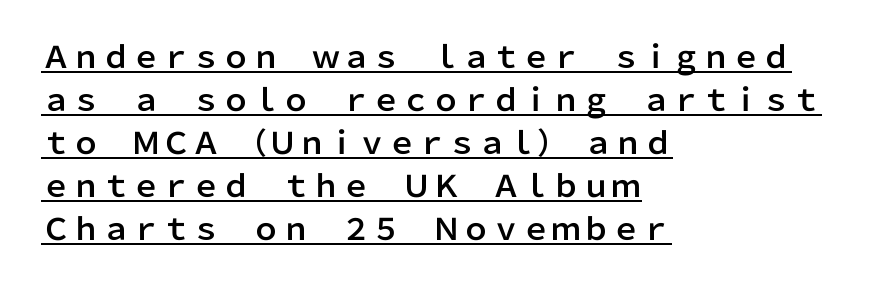
The rendering uses the underline text-decoration. Here the glyphs are tracked normally, forming tight word shapes. Regular leading. Upright lettering throughout. Is this a sans? Yes — the strokes have no serifs. The face used here is proportionally spaced, like ordinary book or web type.
